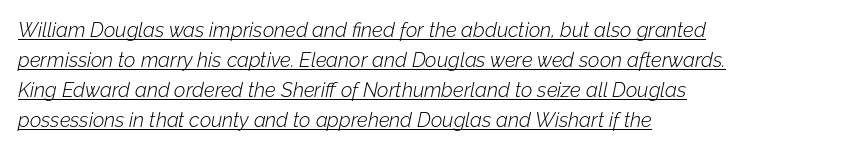
{"italic": "yes", "lean": "right", "slant_degrees": 12, "bold": "no", "underline": "yes", "align": "left", "line_spacing": "normal", "line_spacing_ratio": 1.5, "letter_spacing": "normal", "letter_spacing_em": 0.0, "glyph_px": 20}
